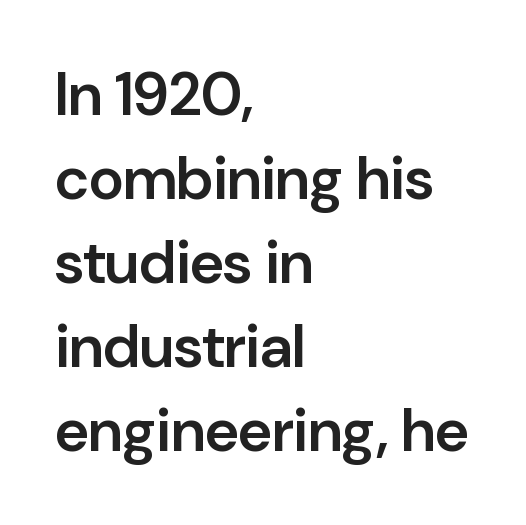
{"serif": "no", "italic": "no", "bold": "semi", "weight": "semibold", "width": "normal", "stroke_contrast": "low", "x_height": "medium", "monospaced": "no", "underline": "no", "align": "left", "line_spacing": "normal", "line_spacing_ratio": 1.4, "letter_spacing": "normal", "letter_spacing_em": 0.0, "glyph_px": 60}
